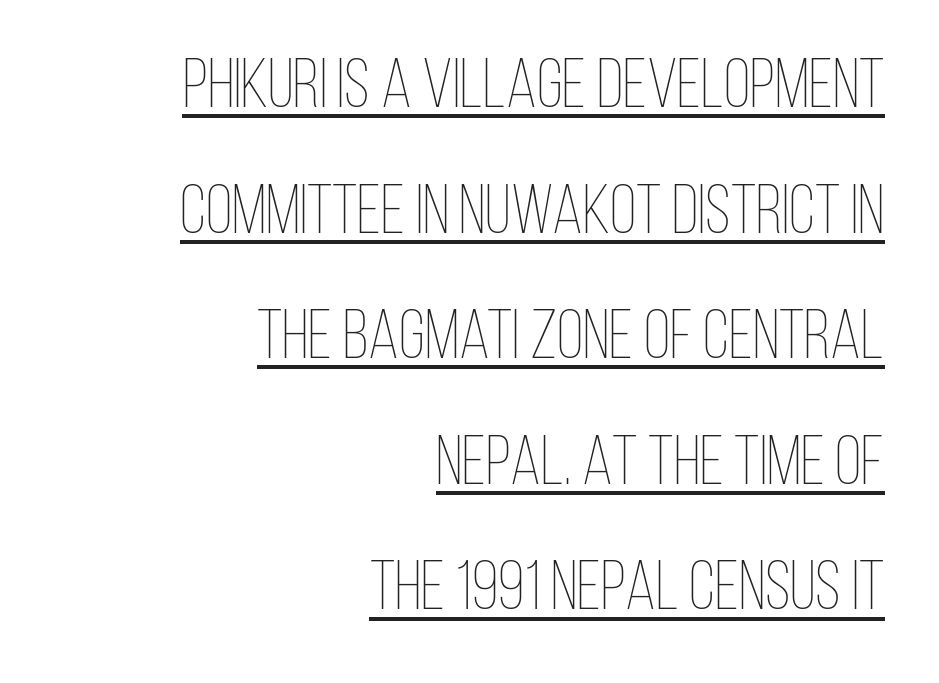
The image shows 69 px thin, condensed type, upright; set right-aligned, line spacing 1.82x, normal letter spacing, underlined; low stroke contrast and a large x-height.
